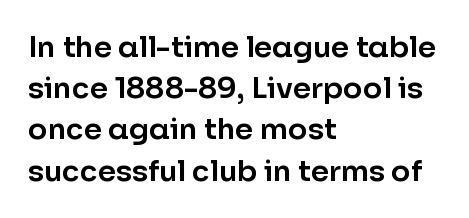
{"serif": "no", "italic": "no", "width": "normal", "stroke_contrast": "low", "x_height": "medium", "monospaced": "no", "underline": "no", "align": "left", "line_spacing": "normal", "line_spacing_ratio": 1.42, "letter_spacing": "normal", "letter_spacing_em": 0.0, "glyph_px": 29}
